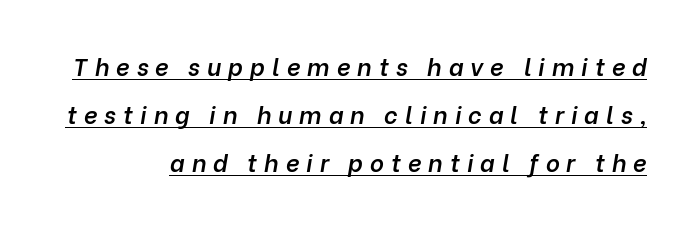
Q: Is the text bold? A: Semi-bold.
Q: Is the text italic (slanted)? A: Yes, it leans right by about 10 degrees.
Q: Is the text underlined? A: Yes.
Q: Is the spacing between letters normal or unusually wide? A: Unusually wide.
Q: Is the spacing between lines tight, normal or loose? A: Loose.
